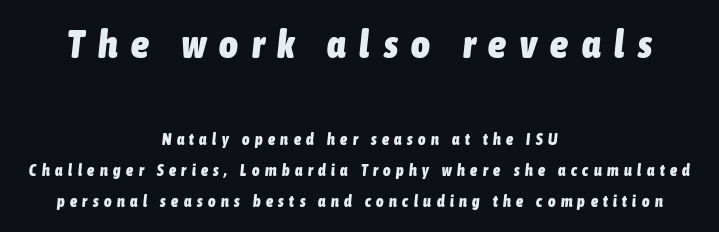
One-word summary of the alignment: center. Every character sits at an angle, as italics do. Typesetter's note — upper block bumped up in size, lower block left smaller. In terms of letterspacing, this is a distinctly airy, spread setting.
